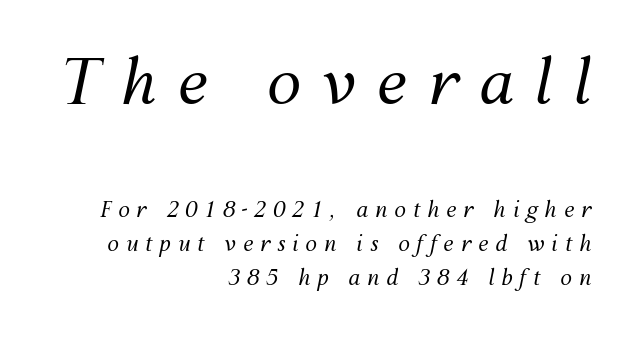
{"italic": "yes", "lean": "right", "slant_degrees": 12, "bold": "no", "weight": "regular", "width": "normal", "stroke_contrast": "medium", "x_height": "medium", "monospaced": "no", "underline": "no", "align": "right", "line_spacing": "normal", "line_spacing_ratio": 1.63, "letter_spacing": "wide", "letter_spacing_em": 0.33, "larger_block": "first", "size_ratio": 2.95, "glyph_px": 62}
